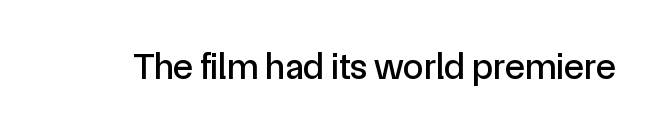
Q: Is the text italic (slanted)? A: No, it is upright.
Q: Is the typeface a serif or a sans-serif typeface? A: Sans-serif.
Q: Is the text underlined? A: No.
Q: Is the spacing between letters normal or unusually wide? A: Normal.
Q: Width (condensed, normal, or wide)? A: Normal.
Q: x-height? A: Medium.
Q: Monospaced? A: No.
